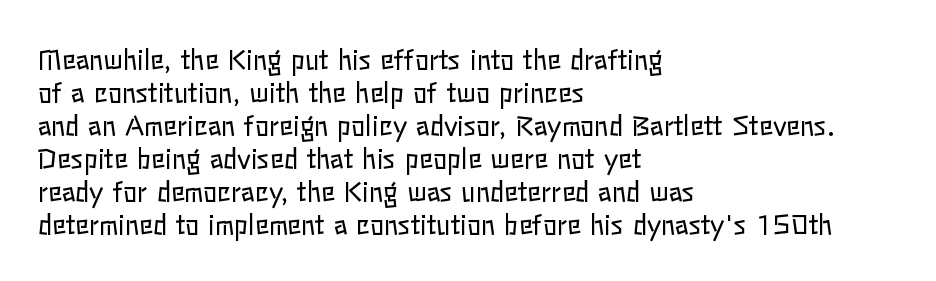
The image shows 26 px text type, upright; set left-aligned, normal line spacing (1.27x), normal letter spacing, not underlined.
